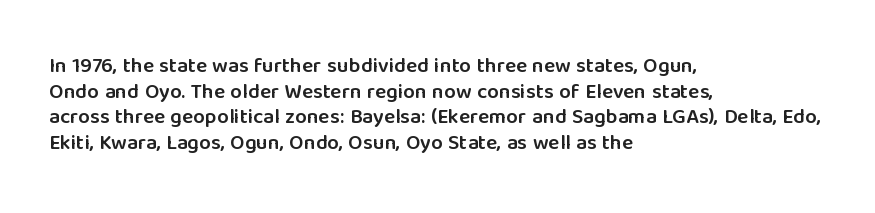
Q: Is the text bold? A: Semi-bold.
Q: Is the text italic (slanted)? A: No, it is upright.
Q: Is the text underlined? A: No.
Q: How is the paragraph aligned? A: Left-aligned.
Q: Is the spacing between letters normal or unusually wide? A: Normal.
